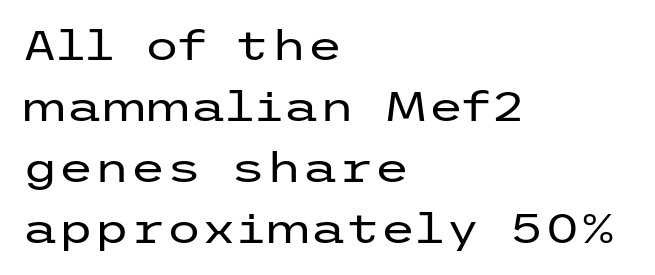
{"serif": "no", "italic": "no", "bold": "no", "weight": "regular", "width": "wide", "stroke_contrast": "low", "x_height": "medium", "underline": "no", "align": "left", "line_spacing": "normal", "line_spacing_ratio": 1.49, "letter_spacing": "normal", "letter_spacing_em": 0.0, "glyph_px": 41}
